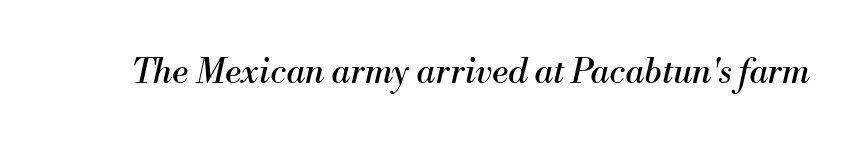
{"serif": "yes", "italic": "yes", "lean": "right", "slant_degrees": 13, "bold": "no", "weight": "regular", "width": "normal", "stroke_contrast": "medium", "x_height": "small", "monospaced": "no", "underline": "no", "letter_spacing": "normal", "letter_spacing_em": 0.0, "glyph_px": 34}
